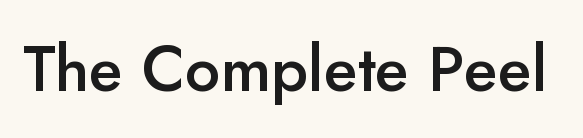
The image shows 63 px semibold sans-serif type, upright; set normal letter spacing, not underlined; low stroke contrast and a small x-height.
